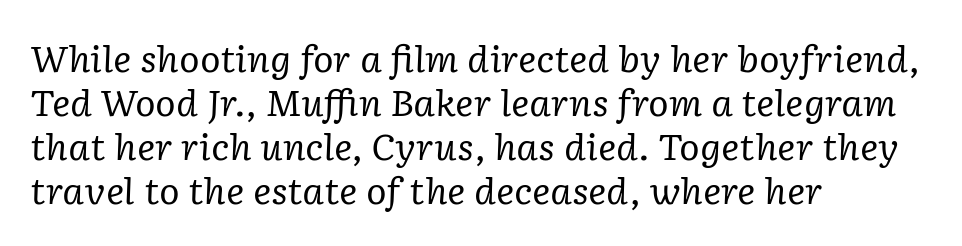
The weight would be labelled regular, book, light, or lighter still. The rendering uses natural spacing where letterforms have individual widths. Reading down the block, your eye returns to a fixed left position each line. Characters follow at the spacing the type designer built in. Clear beneath every line of the passage.
